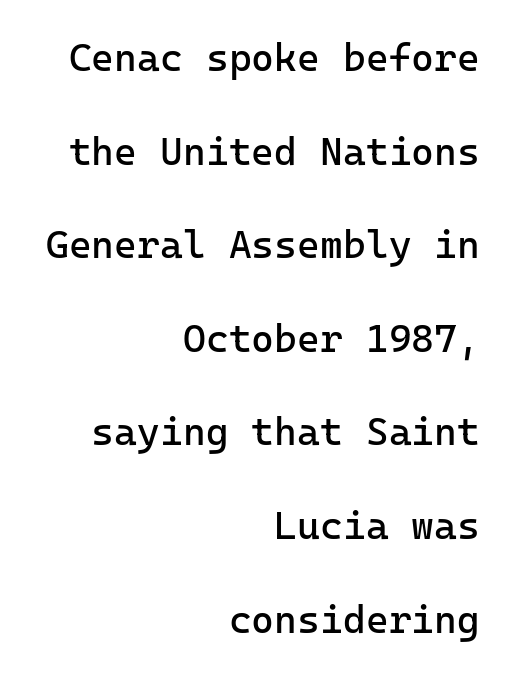
The image shows 39 px regular-weight sans-serif type, upright, monospaced; set right-aligned, loose line spacing (2.4x), normal letter spacing, not underlined; low stroke contrast and a medium x-height.
